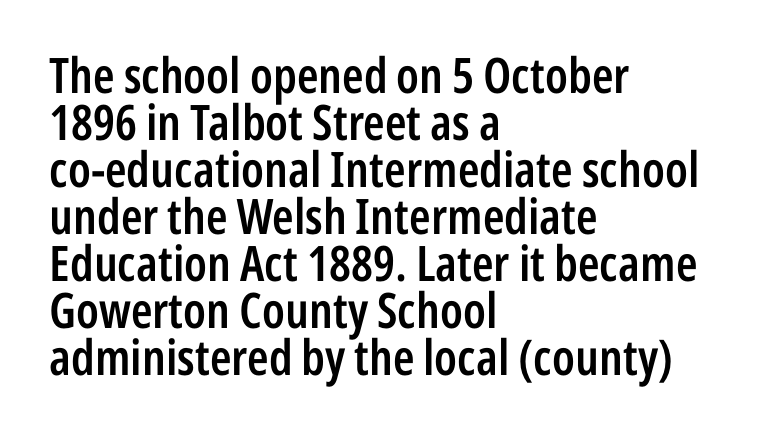
Q: Is the text bold? A: Semi-bold.
Q: Is the text italic (slanted)? A: No, it is upright.
Q: Is the typeface a serif or a sans-serif typeface? A: Sans-serif.
Q: Is the text underlined? A: No.
Q: How is the paragraph aligned? A: Left-aligned.
Q: Is the spacing between letters normal or unusually wide? A: Normal.
Q: Is the spacing between lines tight, normal or loose? A: Tight.
Q: Width (condensed, normal, or wide)? A: Condensed.
Q: Stroke contrast? A: Low.
Q: x-height? A: Medium.
Q: Monospaced? A: No.
